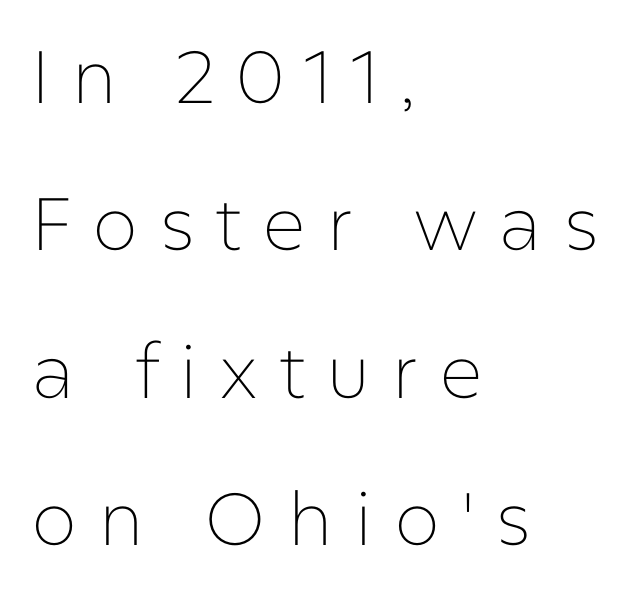
Q: Is the text bold? A: No.
Q: Is the text italic (slanted)? A: No, it is upright.
Q: Is the typeface a serif or a sans-serif typeface? A: Sans-serif.
Q: Is the text underlined? A: No.
Q: How is the paragraph aligned? A: Left-aligned.
Q: Is the spacing between letters normal or unusually wide? A: Unusually wide.
Q: Is the spacing between lines tight, normal or loose? A: Loose.
Q: Width (condensed, normal, or wide)? A: Normal.
Q: Stroke contrast? A: Low.
Q: x-height? A: Medium.
Q: Monospaced? A: No.
